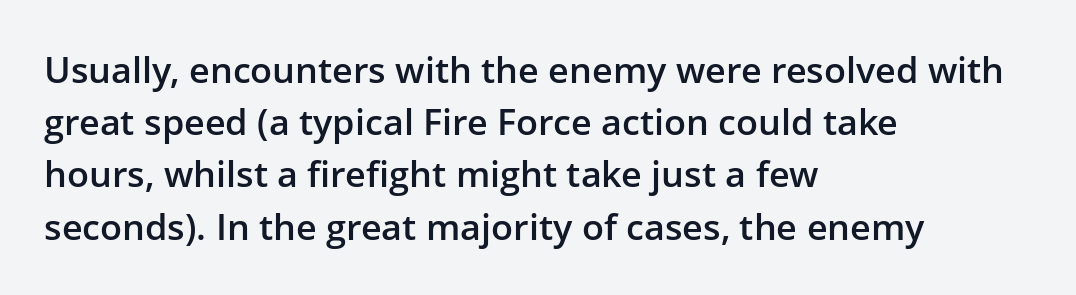
The image shows 36 px semibold sans-serif type, upright; set left-aligned, normal line spacing (1.45x), normal letter spacing, not underlined; low stroke contrast and a medium x-height.
